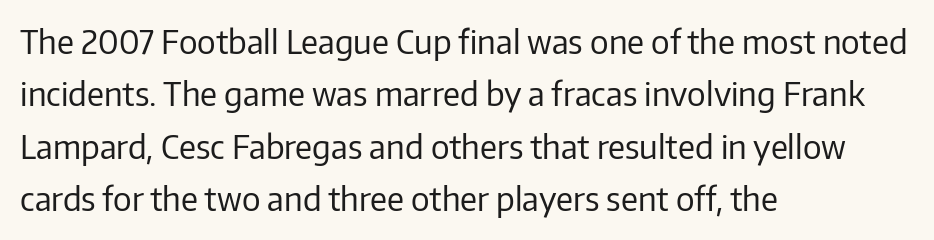
Q: Is the text bold? A: No.
Q: Is the text italic (slanted)? A: No, it is upright.
Q: Is the typeface a serif or a sans-serif typeface? A: Sans-serif.
Q: Is the text underlined? A: No.
Q: How is the paragraph aligned? A: Left-aligned.
Q: Is the spacing between letters normal or unusually wide? A: Normal.
Q: Is the spacing between lines tight, normal or loose? A: Normal.
Q: Width (condensed, normal, or wide)? A: Normal.
Q: Stroke contrast? A: Low.
Q: x-height? A: Medium.
Q: Monospaced? A: No.
